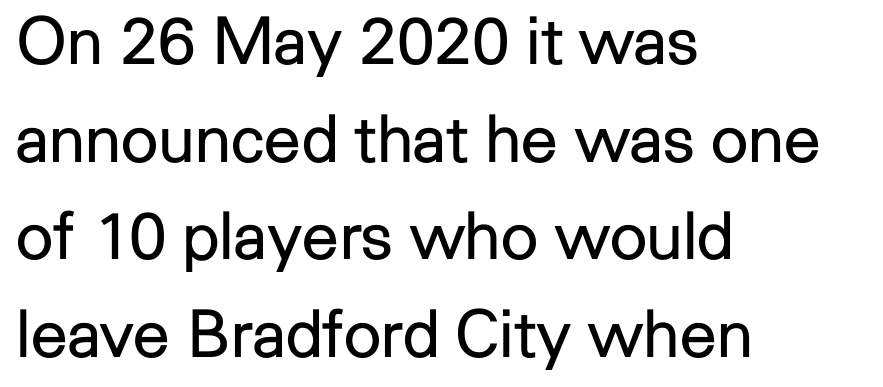
Q: Is the text bold? A: No.
Q: Is the text italic (slanted)? A: No, it is upright.
Q: Is the typeface a serif or a sans-serif typeface? A: Sans-serif.
Q: Is the text underlined? A: No.
Q: How is the paragraph aligned? A: Left-aligned.
Q: Is the spacing between letters normal or unusually wide? A: Normal.
Q: Is the spacing between lines tight, normal or loose? A: Normal.
Q: Width (condensed, normal, or wide)? A: Normal.
Q: Stroke contrast? A: Low.
Q: x-height? A: Medium.
Q: Monospaced? A: No.
